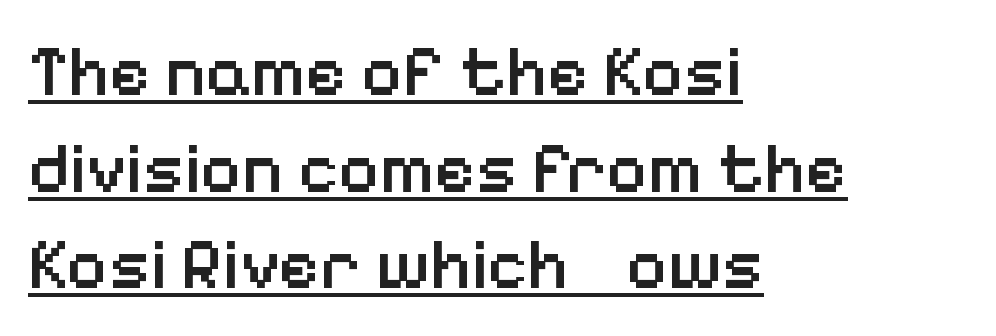
A classic flush-left, rag-right setting is used for this passage. The vertical gap from one line to the next is medium. Rendered with straight, roman letterforms. Strokes here are thickened, but only to semibold level. The specimen includes a rule beneath the text block's lines. This rendering employs a face without finishing strokes, i.e., a sans-serif.
